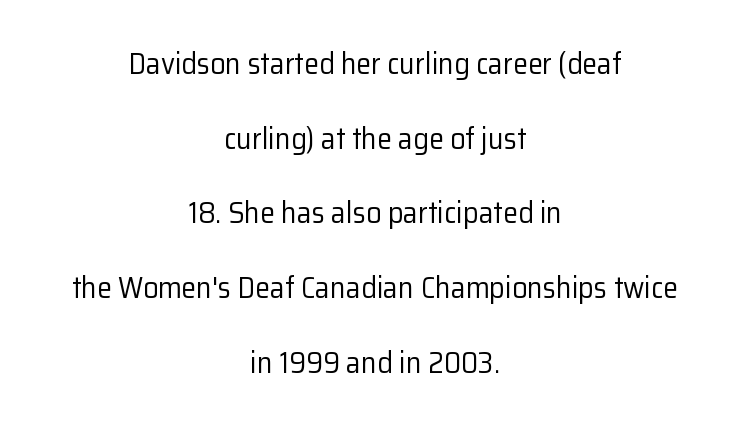
The image shows 30 px regular-weight sans-serif type, upright; set centered, loose line spacing (2.49x), normal letter spacing, not underlined; low stroke contrast and a medium x-height.
